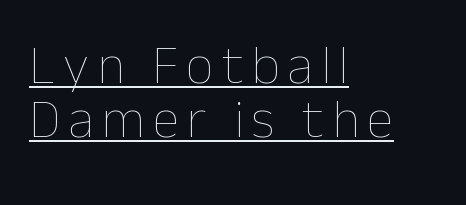
Q: Is the text bold? A: No.
Q: Is the text italic (slanted)? A: No, it is upright.
Q: Is the text underlined? A: Yes.
Q: How is the paragraph aligned? A: Left-aligned.
Q: Is the spacing between lines tight, normal or loose? A: Tight.
Q: Width (condensed, normal, or wide)? A: Normal.
Q: Stroke contrast? A: Low.
Q: x-height? A: Medium.
Q: Monospaced? A: No.
